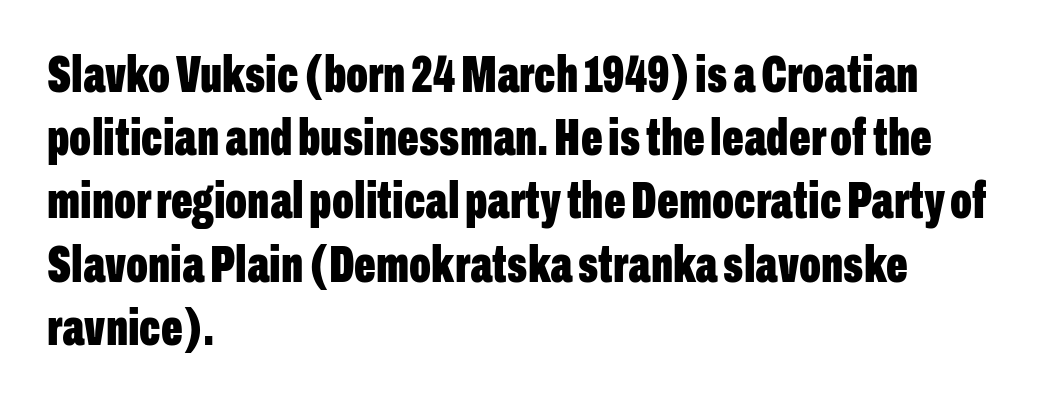
The image shows 51 px bold, condensed sans-serif type, upright; set left-aligned, line spacing 1.24x, normal letter spacing, not underlined; low stroke contrast and a medium x-height.
